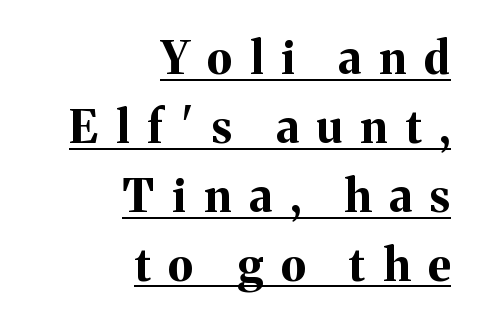
{"serif": "yes", "italic": "no", "bold": "yes", "weight": "bold", "width": "normal", "stroke_contrast": "medium", "x_height": "medium", "monospaced": "no", "underline": "yes", "align": "right", "line_spacing": "normal", "line_spacing_ratio": 1.53, "letter_spacing": "wide", "letter_spacing_em": 0.4, "glyph_px": 45}
